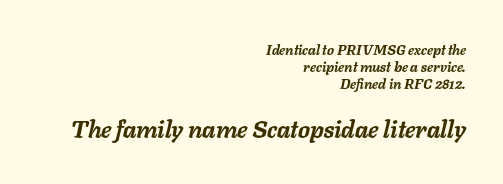
Q: Is the text bold? A: Yes.
Q: Is the text italic (slanted)? A: Yes, it leans right by about 11 degrees.
Q: Is the text underlined? A: No.
Q: How is the paragraph aligned? A: Right-aligned.
Q: Is the spacing between letters normal or unusually wide? A: Normal.
Q: Which block of text is set in a larger size, the first (top) or the second (bottom)? A: The second (bottom) one.
